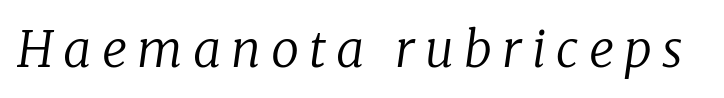
Looking at the ascenders, they clearly lean. A typesetter would call this proportional, since set widths differ per character. Stems and bowls with no extra thickness — not bold. In terms of letterspacing, this is a distinctly airy, spread setting. Serifs: yes, visible at the terminals of the letterforms.
